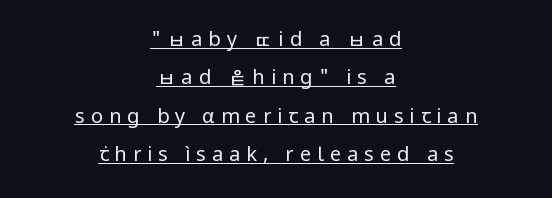
{"italic": "no", "bold": "no", "underline": "yes", "align": "center", "line_spacing": "loose", "line_spacing_ratio": 1.92, "letter_spacing": "wide", "letter_spacing_em": 0.3, "glyph_px": 20}
